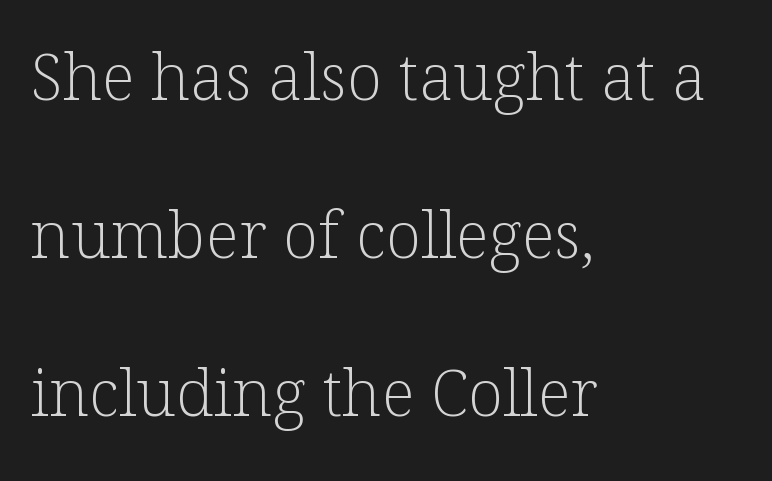
In terms of letterspacing, this is plain default setting. This rendering features lettering with no underline. Stroke mass is kept to a normal reading level or below. Posture: vertical. The typesetter chose a ragged-right arrangement here.
